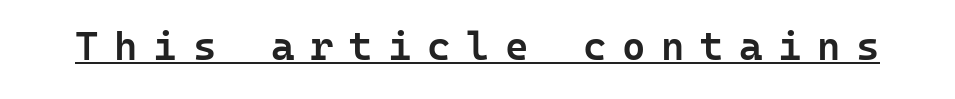
Underlined type. The font family rendered here belongs to the sans-serif group. Is the type bold? Partly — it's a semibold, heavier than regular but not fully bold. Each letter, wide or thin by design, is forced into the same width here. Display-style spreading of the glyphs; the letterfit is very open.
